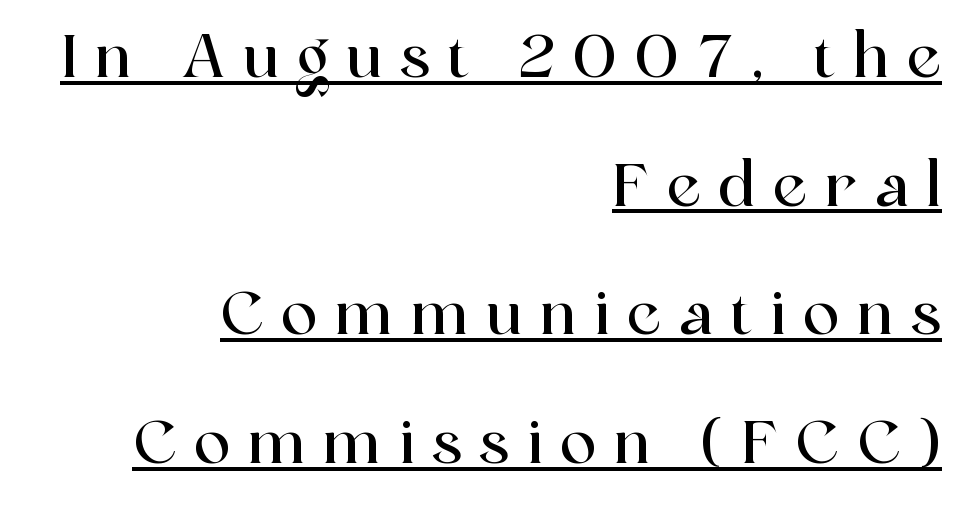
Is there much room between lines? Yes — plenty of vertical air separates them. Visually the block forms a straight wall on the right and a jagged coastline on the left. Classification — serif. The font's upright variant was chosen for this text. In designer terms, the underline attribute is active on this setting.
